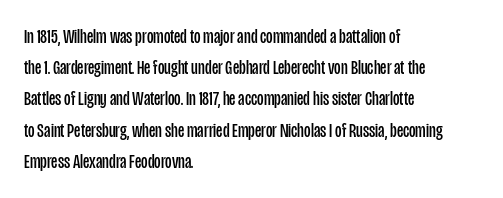
The image shows 20 px text type, upright; set left-aligned, normal line spacing (1.56x), normal letter spacing, not underlined.
